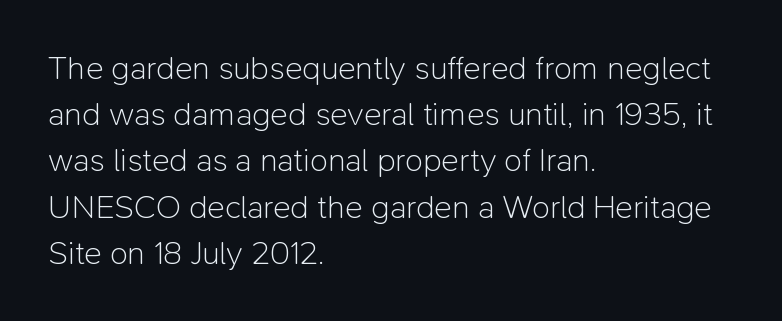
Leading: standard. Look at the bottom of the vertical strokes: they stop flat, with no serifs. Posture: vertical. Does extra space separate the letters? No, they use regular spacing.
